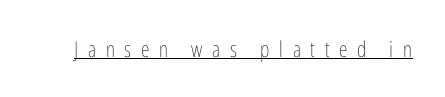
{"italic": "no", "bold": "no", "underline": "yes", "letter_spacing": "wide", "letter_spacing_em": 0.44, "glyph_px": 22}
